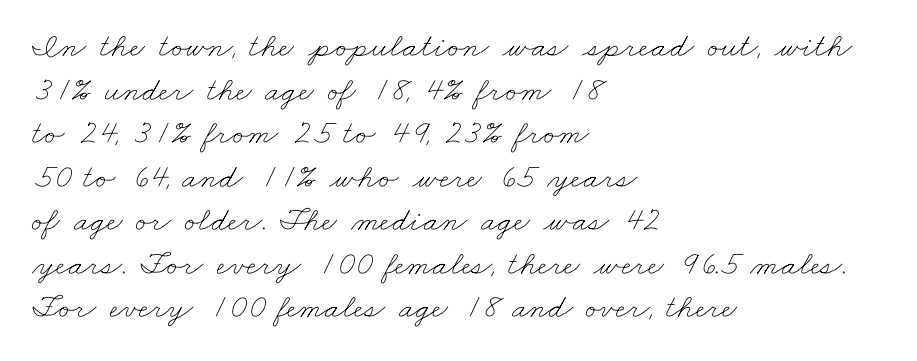
Q: Is the text bold? A: No.
Q: Is the text underlined? A: No.
Q: How is the paragraph aligned? A: Left-aligned.
Q: Is the spacing between letters normal or unusually wide? A: Normal.
Q: Is the spacing between lines tight, normal or loose? A: Normal.
Q: Width (condensed, normal, or wide)? A: Wide.
Q: Stroke contrast? A: Low.
Q: x-height? A: Small.
Q: Monospaced? A: No.
